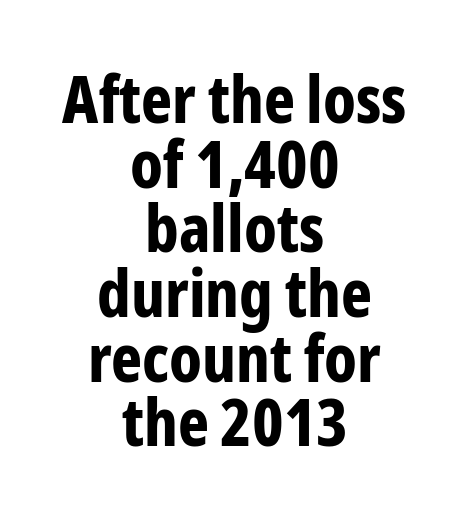
{"serif": "no", "italic": "no", "bold": "yes", "weight": "bold", "width": "condensed", "stroke_contrast": "low", "x_height": "medium", "monospaced": "no", "underline": "no", "align": "center", "line_spacing": "tight", "line_spacing_ratio": 0.98, "letter_spacing": "normal", "letter_spacing_em": 0.0, "glyph_px": 66}
